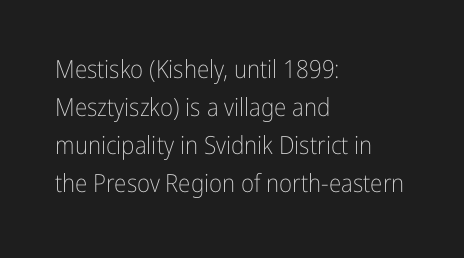
{"italic": "no", "bold": "no", "underline": "no", "align": "left", "line_spacing": "normal", "line_spacing_ratio": 1.52, "letter_spacing": "normal", "letter_spacing_em": 0.0, "glyph_px": 25}
